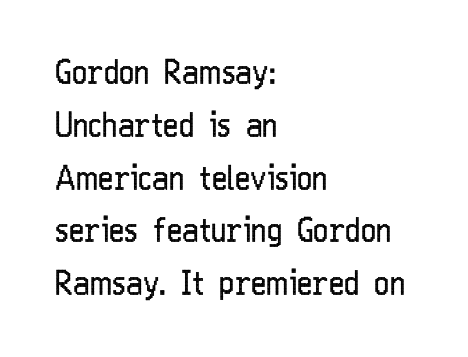
The image shows 33 px regular-weight, condensed sans-serif type, upright; set left-aligned, normal line spacing (1.6x), normal letter spacing, not underlined; low stroke contrast and a medium x-height.
